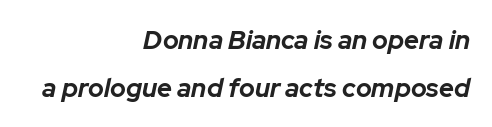
{"italic": "yes", "lean": "right", "slant_degrees": 12, "bold": "yes", "underline": "no", "align": "right", "line_spacing_ratio": 1.84, "letter_spacing": "normal", "letter_spacing_em": 0.0, "glyph_px": 26}
